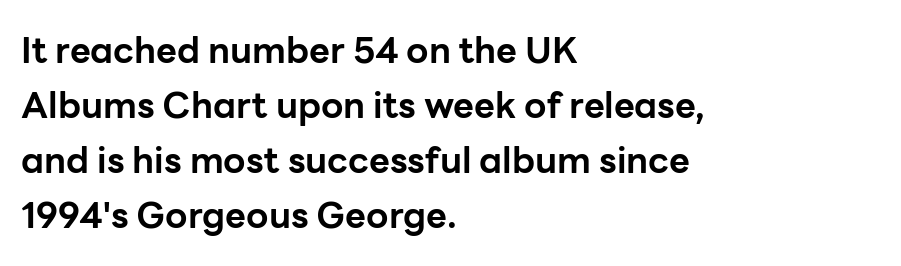
The type sits square on the baseline with zero lean. Does the leading feel generous? No, just average. Typesetter's note: full bold, strokes at maximum text heaviness. Note: no serifs on the glyphs.
